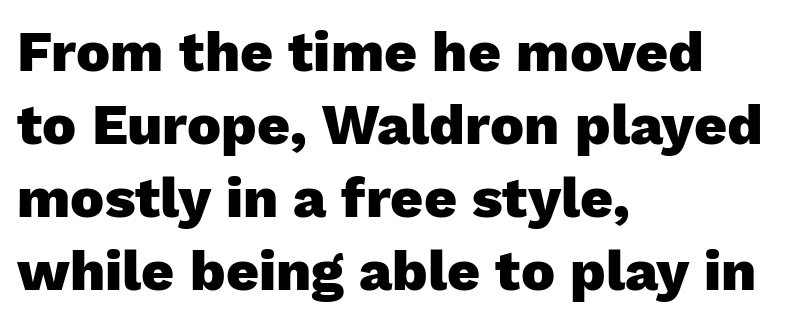
{"serif": "no", "italic": "no", "bold": "yes", "weight": "heavy", "width": "normal", "stroke_contrast": "low", "x_height": "medium", "monospaced": "no", "underline": "no", "align": "left", "line_spacing": "normal", "line_spacing_ratio": 1.28, "letter_spacing": "normal", "letter_spacing_em": 0.0, "glyph_px": 57}
